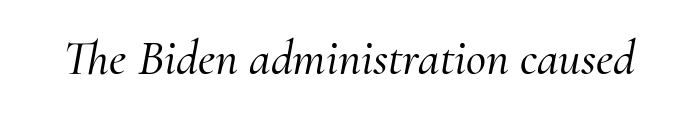
Think of a printed novel: that variable character pitch is what you see here. The foot of each line stays bare and open. Check where the strokes stop: tiny serifs finish them off. The tracking reads as untouched default to a designer's eye.
